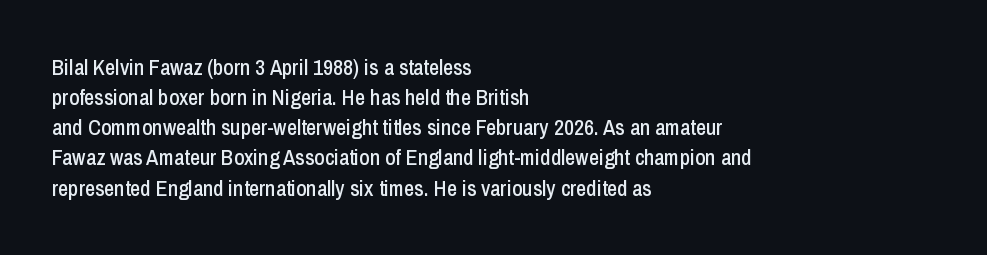
The lettering stays uniformly vertical, giving the passage a roman look. The text block is weighted toward the left margin, trailing off unevenly rightward. A typesetter would call this zero additional tracking. Evenly set lines give the paragraph a standard silhouette.
